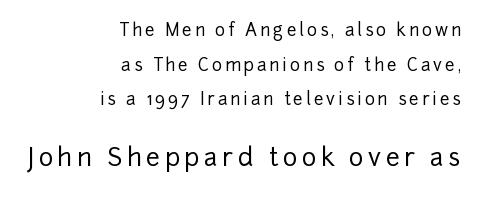
When letters stand straight like this, we call the style roman or upright. Character size in the trailing block exceeds that of the leading block. In CSS terms this would be text-align: right. Compared with typical paragraphs, the rows here are farther apart. This rendering features lettering with no underline.
